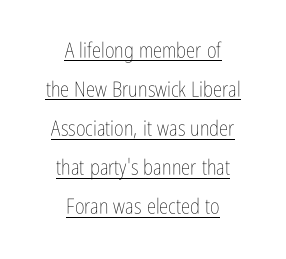
The image shows 21 px text type, upright; set centered, line spacing 1.86x, normal letter spacing, underlined.
